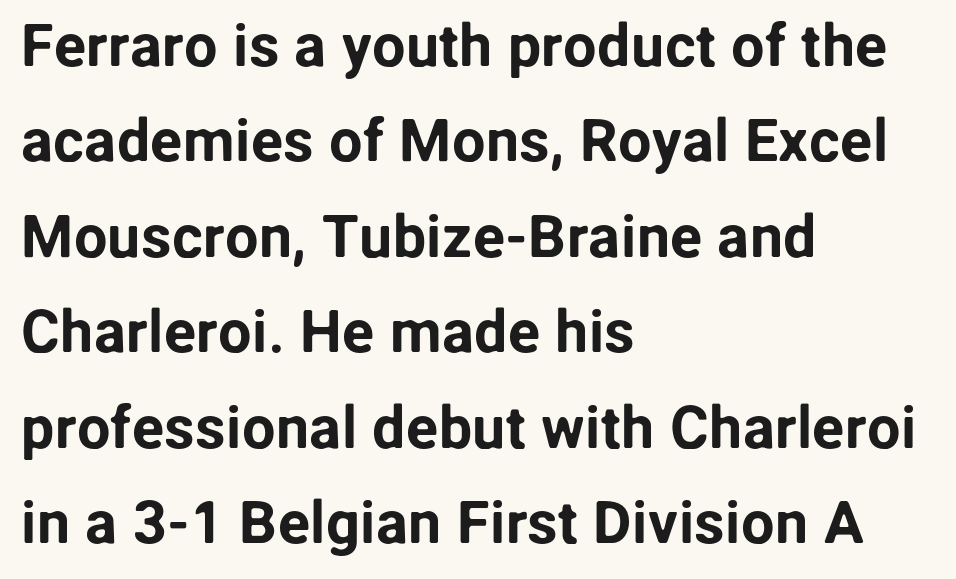
Q: Is the text italic (slanted)? A: No, it is upright.
Q: Is the typeface a serif or a sans-serif typeface? A: Sans-serif.
Q: Is the text underlined? A: No.
Q: How is the paragraph aligned? A: Left-aligned.
Q: Is the spacing between letters normal or unusually wide? A: Normal.
Q: Is the spacing between lines tight, normal or loose? A: Normal.
Q: Width (condensed, normal, or wide)? A: Normal.
Q: Stroke contrast? A: Low.
Q: x-height? A: Medium.
Q: Monospaced? A: No.
